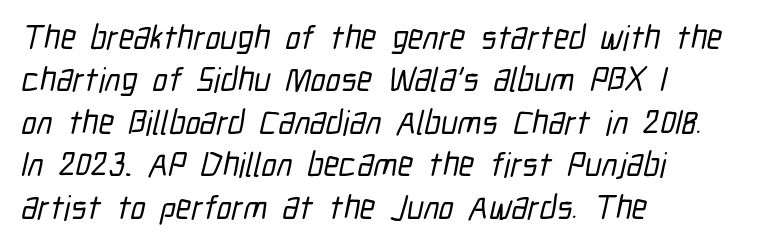
The image shows 34 px condensed sans-serif type; set left-aligned, normal line spacing (1.25x), normal letter spacing, not underlined; low stroke contrast and a medium x-height.
